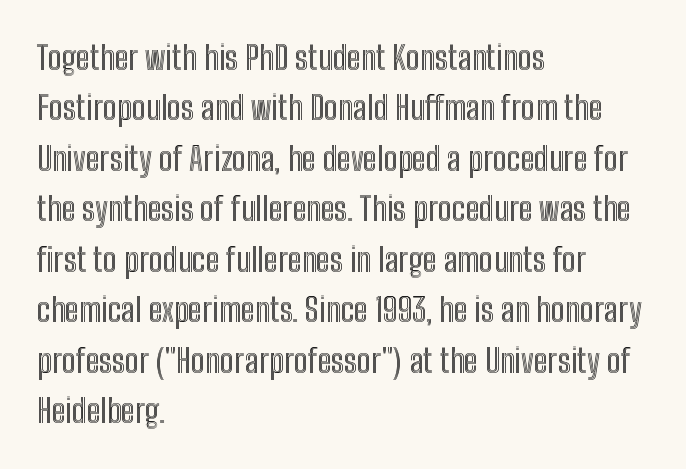
Observe the ordinary spacing: letters are neighbours, not strangers. Posture: upright roman. Summary of vertical rhythm: regular, with standard interline spacing. The area under the type is left untouched.
